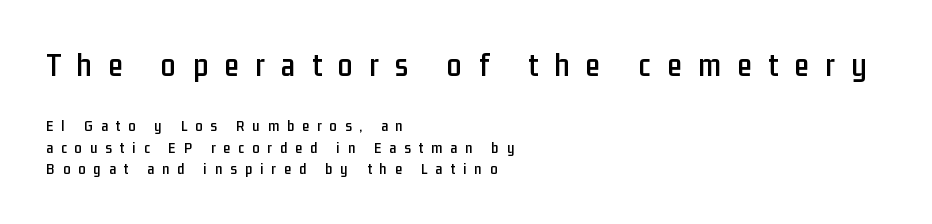
Q: Is the text italic (slanted)? A: No, it is upright.
Q: Is the typeface a serif or a sans-serif typeface? A: Sans-serif.
Q: Is the text underlined? A: No.
Q: How is the paragraph aligned? A: Left-aligned.
Q: Is the spacing between letters normal or unusually wide? A: Unusually wide.
Q: Is the spacing between lines tight, normal or loose? A: Normal.
Q: Which block of text is set in a larger size, the first (top) or the second (bottom)? A: The first (top) one.
Q: Width (condensed, normal, or wide)? A: Condensed.
Q: Stroke contrast? A: Low.
Q: x-height? A: Medium.
Q: Monospaced? A: No.
